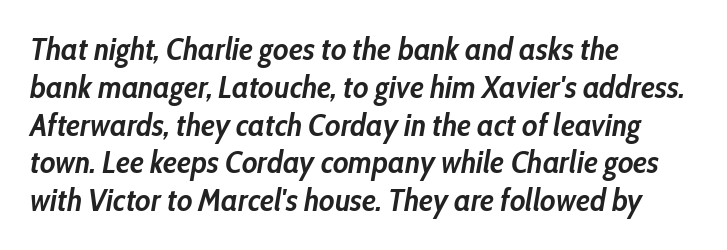
Q: Is the text bold? A: Yes.
Q: Is the text italic (slanted)? A: Yes, it leans right by about 10 degrees.
Q: Is the text underlined? A: No.
Q: How is the paragraph aligned? A: Left-aligned.
Q: Is the spacing between letters normal or unusually wide? A: Normal.
Q: Width (condensed, normal, or wide)? A: Condensed.
Q: Stroke contrast? A: Low.
Q: x-height? A: Medium.
Q: Monospaced? A: No.
